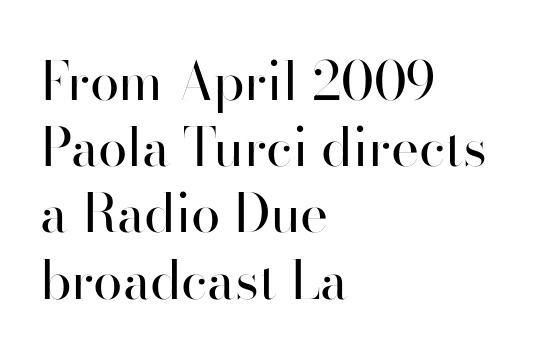
The image shows 53 px regular-weight sans-serif type, upright; set left-aligned, normal line spacing (1.25x), normal letter spacing, not underlined; high stroke contrast and a small x-height.
